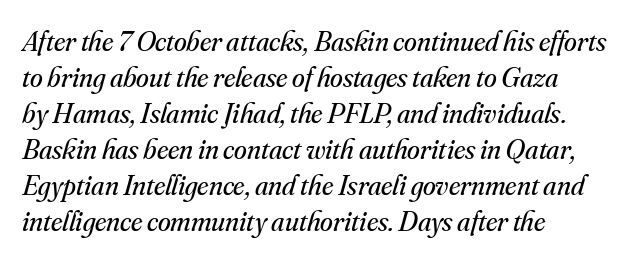
The image shows 29 px regular-weight serif type, italic (leaning right); set left-aligned, line spacing 1.24x, normal letter spacing, not underlined; medium stroke contrast and a small x-height.
